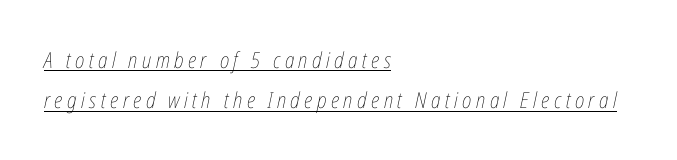
{"italic": "yes", "lean": "right", "slant_degrees": 12, "bold": "no", "underline": "yes", "align": "left", "line_spacing_ratio": 1.84, "letter_spacing": "wide", "letter_spacing_em": 0.2, "glyph_px": 22}
